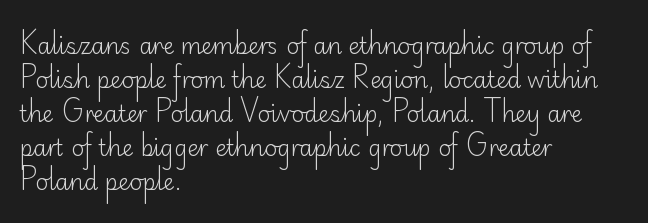
These lines stack with their left ends in a neat column. Any mark beneath the type? The region is blank. Short note: letters normally spaced. The type sits square on the baseline with zero lean.
